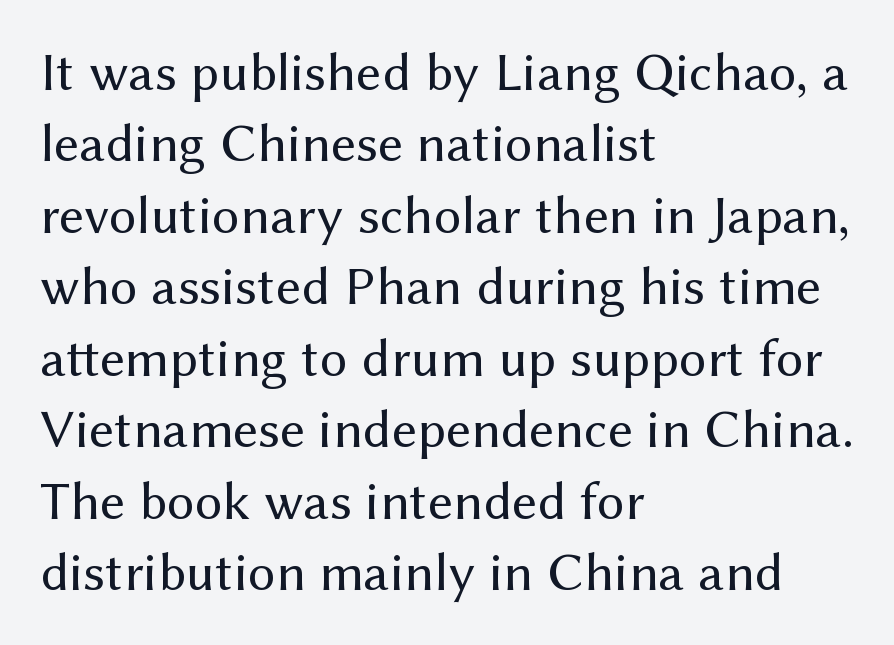
These lines sit exactly where default settings would place them. Posture: vertical. Note: no serifs on the glyphs. The rendering uses natural spacing where letterforms have individual widths. Weight: regular or lighter. Leftover space on each line is placed entirely after the last word.
